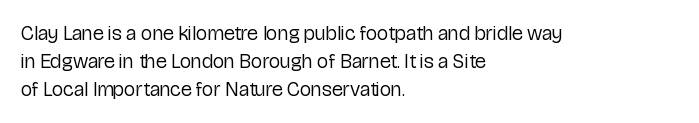
Nothing heavy about these letters — not bold at all. Compared with a centered layout, this one pins lines to the left instead. Spacing between characters is what you'd get straight out of the box. Posture: vertical. Anything drawn beneath the words? Only blank space.
